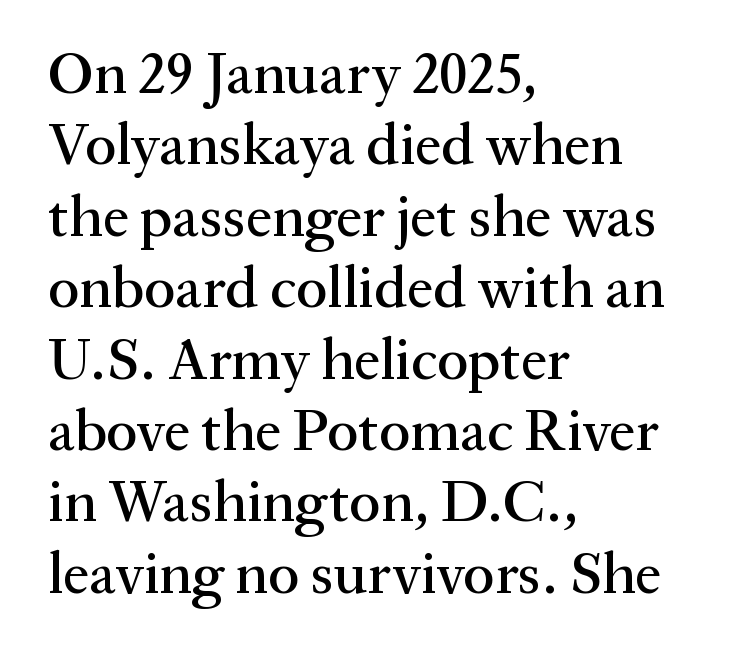
Q: Is the text italic (slanted)? A: No, it is upright.
Q: Is the typeface a serif or a sans-serif typeface? A: Serif.
Q: Is the text underlined? A: No.
Q: How is the paragraph aligned? A: Left-aligned.
Q: Is the spacing between letters normal or unusually wide? A: Normal.
Q: Width (condensed, normal, or wide)? A: Normal.
Q: Stroke contrast? A: Medium.
Q: x-height? A: Medium.
Q: Monospaced? A: No.
